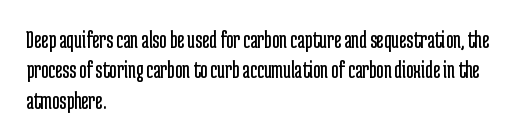
{"italic": "no", "bold": "no", "underline": "no", "align": "left", "line_spacing_ratio": 1.22, "letter_spacing": "normal", "letter_spacing_em": 0.0, "glyph_px": 25}
